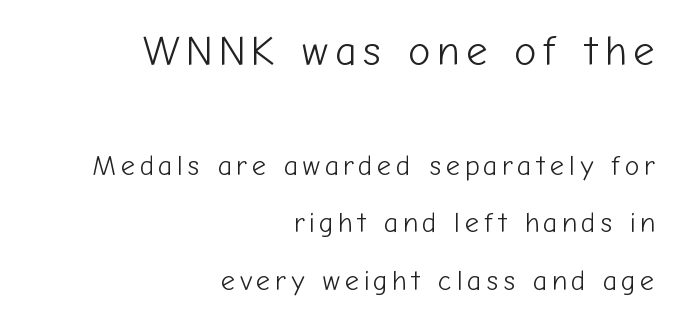
Q: Is the text bold? A: No.
Q: Is the text italic (slanted)? A: No, it is upright.
Q: Is the typeface a serif or a sans-serif typeface? A: Sans-serif.
Q: Is the text underlined? A: No.
Q: How is the paragraph aligned? A: Right-aligned.
Q: Is the spacing between lines tight, normal or loose? A: Loose.
Q: Which block of text is set in a larger size, the first (top) or the second (bottom)? A: The first (top) one.
Q: Width (condensed, normal, or wide)? A: Normal.
Q: Stroke contrast? A: Low.
Q: x-height? A: Medium.
Q: Monospaced? A: No.
